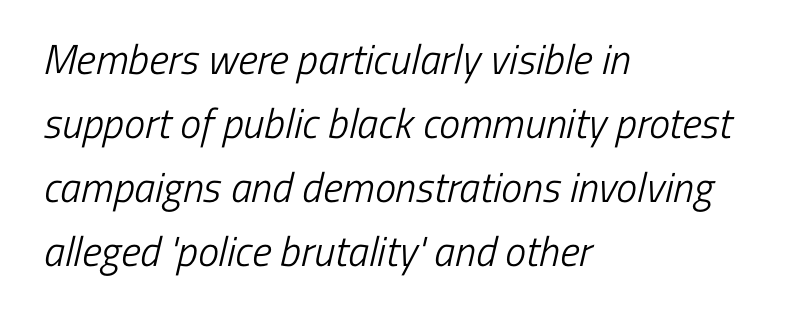
You could not count columns in this text — the font is proportionally spaced. Stems and bowls with no extra thickness — not bold. The font family rendered here belongs to the sans-serif group. Check under the words: just untouched page. These lines sit exactly where default settings would place them.
